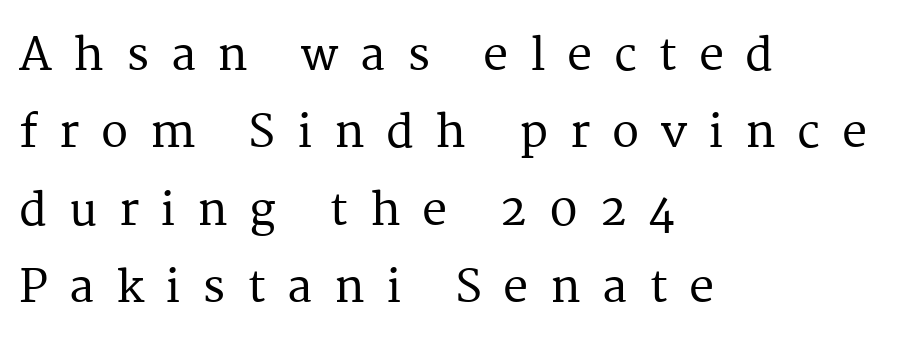
The image shows 45 px serif type, upright; set left-aligned, line spacing 1.72x, unusually wide letter spacing (+0.48 em), not underlined; medium stroke contrast and a medium x-height.
